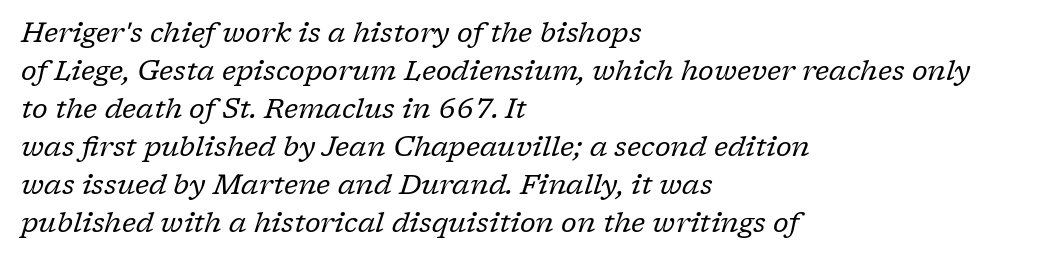
Does the copy run flush right? No — it runs flush left. Slant detected: the letters are inclined. These lines are rendered in a variable-pitch font. Each word holds together tightly as a unit, with standard inter-letter gaps. Descenders are the only things crossing below the line. The type family on display is of the serif kind.
